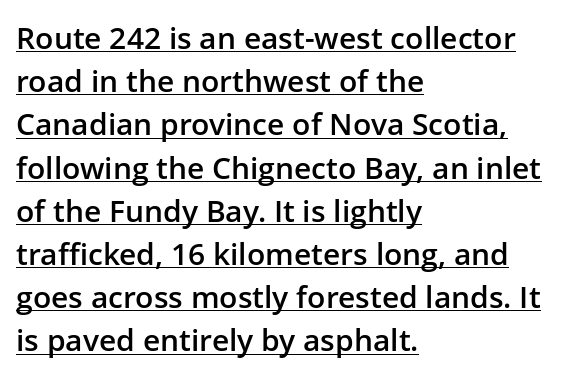
{"serif": "no", "italic": "no", "bold": "semi", "weight": "semibold", "width": "normal", "stroke_contrast": "low", "x_height": "medium", "monospaced": "no", "underline": "yes", "align": "left", "line_spacing": "normal", "line_spacing_ratio": 1.44, "letter_spacing": "normal", "letter_spacing_em": 0.0, "glyph_px": 30}
